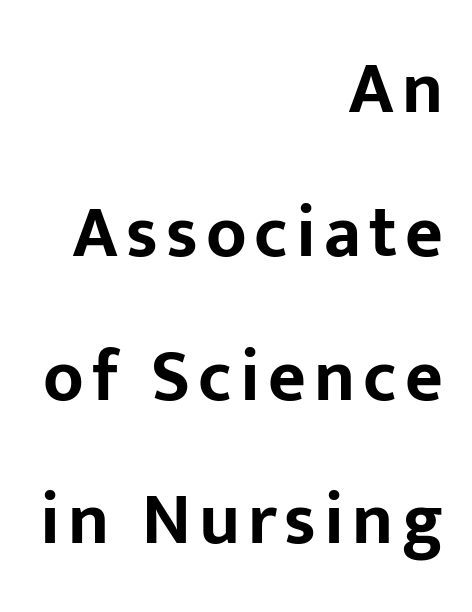
{"serif": "no", "italic": "no", "bold": "yes", "weight": "bold", "width": "normal", "stroke_contrast": "low", "x_height": "medium", "monospaced": "no", "underline": "no", "align": "right", "line_spacing": "loose", "line_spacing_ratio": 1.97, "glyph_px": 73}
